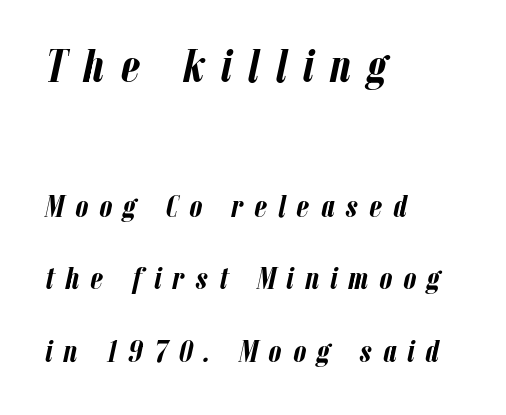
{"italic": "yes", "lean": "right", "slant_degrees": 12, "bold": "yes", "weight": "semibold", "width": "condensed", "stroke_contrast": "low", "x_height": "medium", "monospaced": "no", "underline": "no", "align": "left", "line_spacing": "loose", "line_spacing_ratio": 2.26, "letter_spacing": "wide", "letter_spacing_em": 0.35, "larger_block": "first", "size_ratio": 1.5, "glyph_px": 48}
